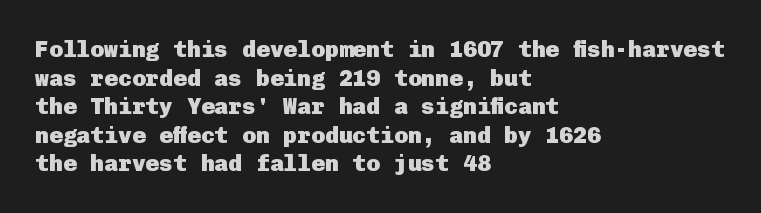
{"italic": "no", "bold": "yes", "underline": "no", "align": "left", "line_spacing_ratio": 1.24, "letter_spacing": "normal", "letter_spacing_em": 0.0, "glyph_px": 23}
